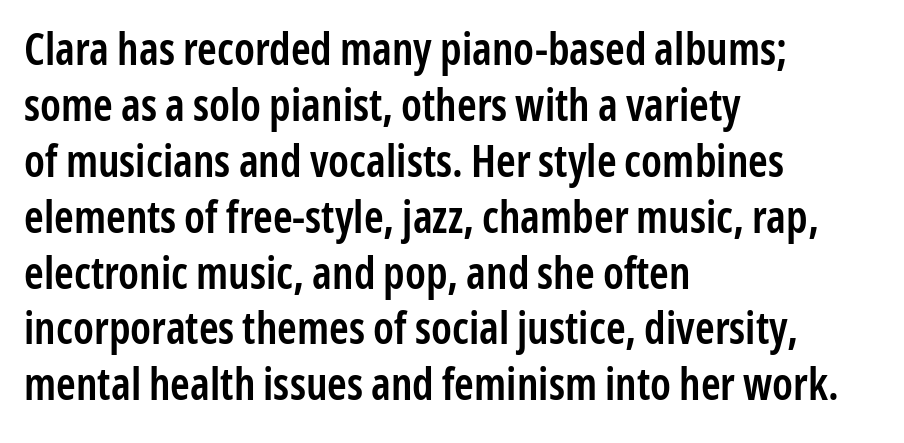
The image shows 44 px semibold, condensed sans-serif type, upright; set left-aligned, normal line spacing (1.27x), normal letter spacing, not underlined; low stroke contrast and a medium x-height.
